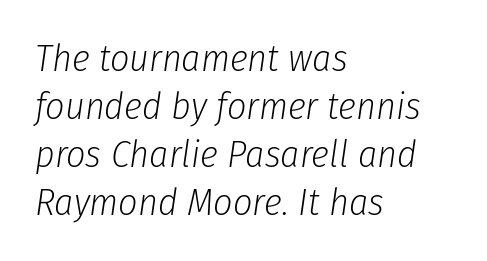
The image shows 38 px light, condensed type, italic (leaning right); set left-aligned, normal line spacing (1.26x), normal letter spacing, not underlined; low stroke contrast and a medium x-height.
